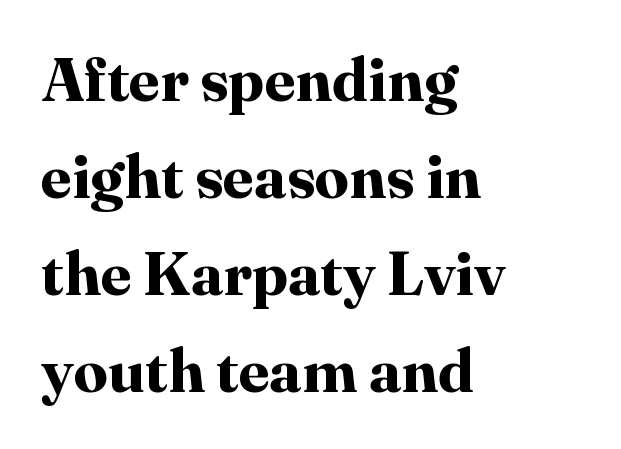
Q: Is the text bold? A: Yes.
Q: Is the text italic (slanted)? A: No, it is upright.
Q: Is the typeface a serif or a sans-serif typeface? A: Serif.
Q: Is the text underlined? A: No.
Q: How is the paragraph aligned? A: Left-aligned.
Q: Is the spacing between letters normal or unusually wide? A: Normal.
Q: Is the spacing between lines tight, normal or loose? A: Normal.
Q: Width (condensed, normal, or wide)? A: Normal.
Q: Stroke contrast? A: High.
Q: x-height? A: Medium.
Q: Monospaced? A: No.
